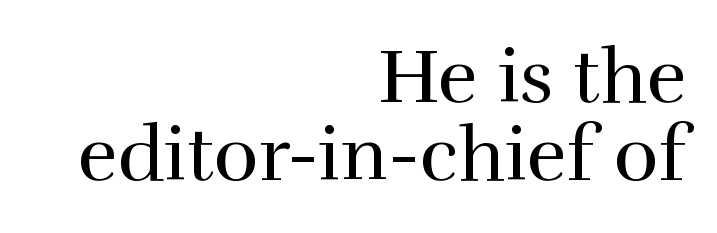
{"serif": "yes", "italic": "no", "bold": "no", "weight": "regular", "width": "normal", "x_height": "medium", "monospaced": "no", "underline": "no", "align": "right", "line_spacing": "tight", "line_spacing_ratio": 1.02, "letter_spacing": "normal", "letter_spacing_em": 0.0, "glyph_px": 76}
